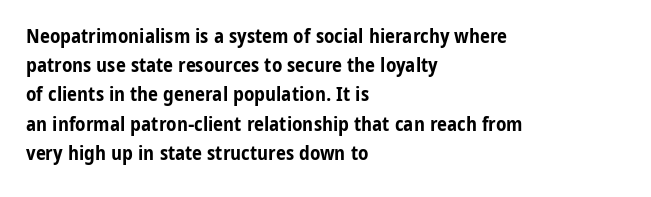
Q: Is the text bold? A: Yes.
Q: Is the text italic (slanted)? A: No, it is upright.
Q: Is the text underlined? A: No.
Q: How is the paragraph aligned? A: Left-aligned.
Q: Is the spacing between letters normal or unusually wide? A: Normal.
Q: Is the spacing between lines tight, normal or loose? A: Normal.
